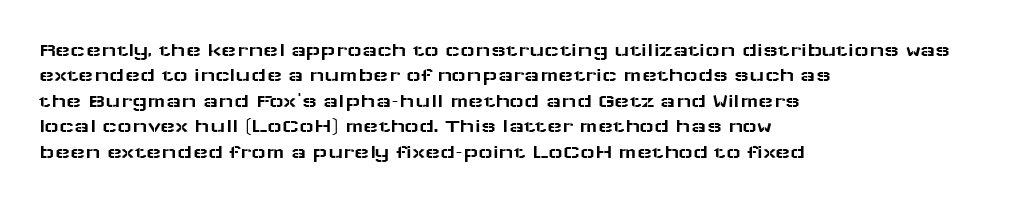
The image shows 20 px text type, upright; set left-aligned, normal line spacing (1.27x), normal letter spacing, not underlined.
